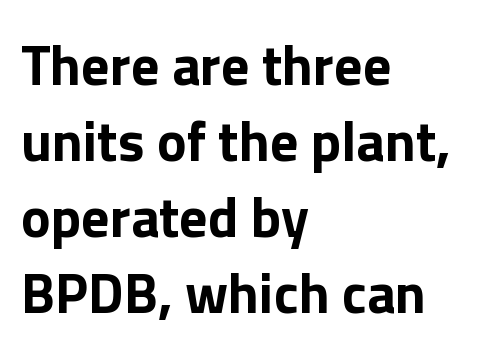
{"serif": "no", "italic": "no", "bold": "yes", "weight": "bold", "width": "normal", "stroke_contrast": "low", "x_height": "medium", "monospaced": "no", "underline": "no", "align": "left", "line_spacing": "normal", "line_spacing_ratio": 1.36, "letter_spacing": "normal", "letter_spacing_em": 0.0, "glyph_px": 56}
